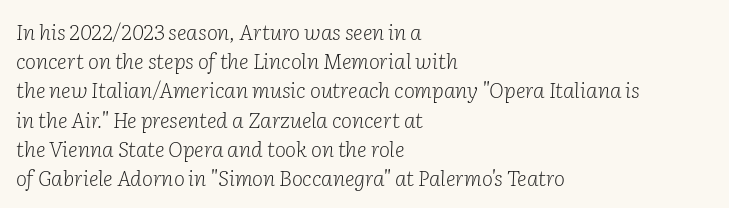
{"italic": "yes", "lean": "right", "slant_degrees": 2, "bold": "no", "underline": "no", "align": "left", "line_spacing": "normal", "line_spacing_ratio": 1.39, "letter_spacing": "normal", "letter_spacing_em": 0.0, "glyph_px": 21}
